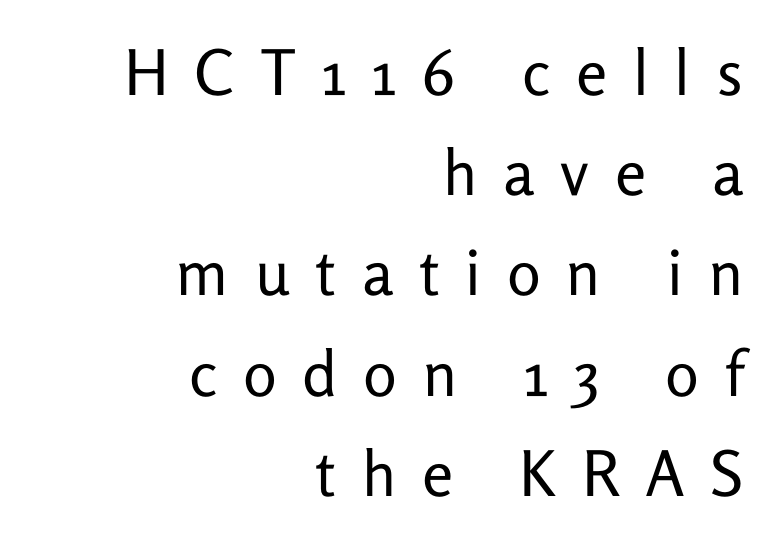
The image shows 63 px regular-weight sans-serif type, upright; set right-aligned, normal line spacing (1.59x), unusually wide letter spacing (+0.41 em), not underlined; low stroke contrast and a medium x-height.
